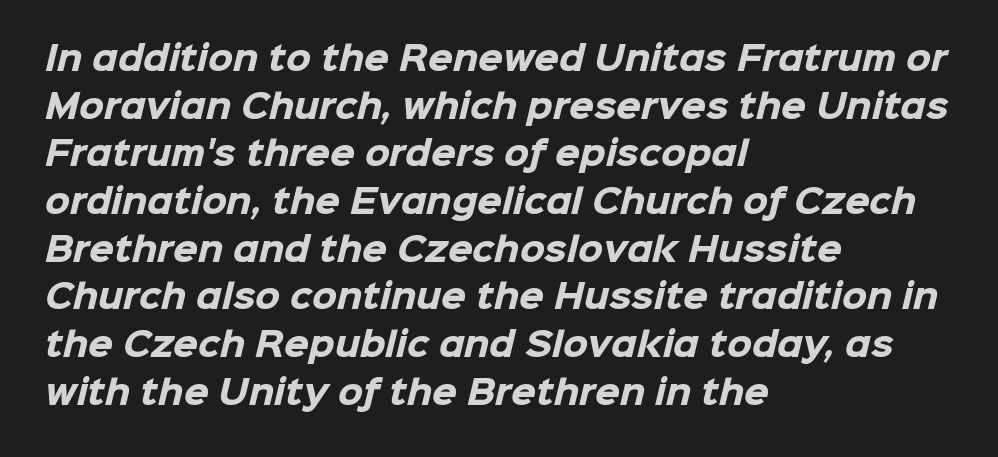
Q: Is the text bold? A: Yes.
Q: Is the typeface a serif or a sans-serif typeface? A: Sans-serif.
Q: Is the text underlined? A: No.
Q: How is the paragraph aligned? A: Left-aligned.
Q: Is the spacing between letters normal or unusually wide? A: Normal.
Q: Is the spacing between lines tight, normal or loose? A: Normal.
Q: Width (condensed, normal, or wide)? A: Normal.
Q: Stroke contrast? A: Low.
Q: x-height? A: Medium.
Q: Monospaced? A: No.
